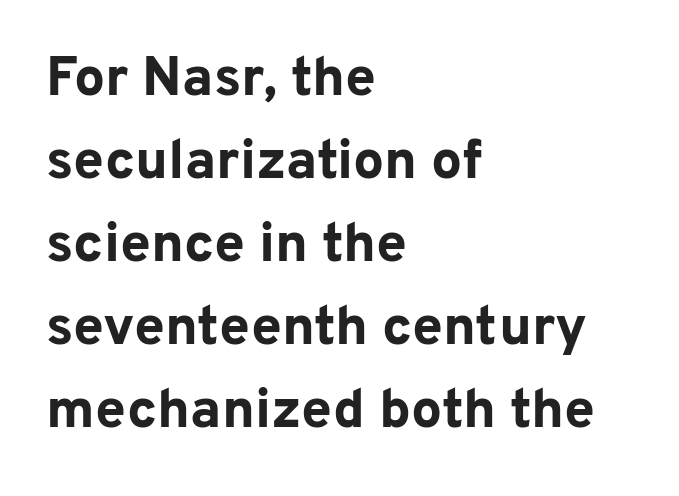
Q: Is the text bold? A: Yes.
Q: Is the text italic (slanted)? A: No, it is upright.
Q: Is the typeface a serif or a sans-serif typeface? A: Sans-serif.
Q: Is the text underlined? A: No.
Q: How is the paragraph aligned? A: Left-aligned.
Q: Is the spacing between letters normal or unusually wide? A: Normal.
Q: Is the spacing between lines tight, normal or loose? A: Normal.
Q: Width (condensed, normal, or wide)? A: Normal.
Q: Stroke contrast? A: Low.
Q: x-height? A: Medium.
Q: Monospaced? A: No.
